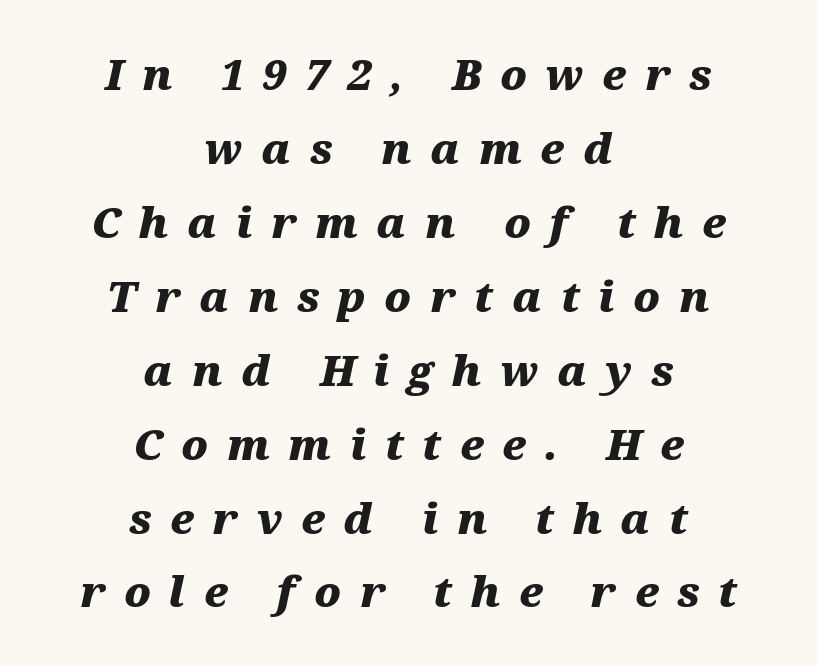
The image shows 42 px heavy, wide type, italic (leaning right); set centered, line spacing 1.76x, unusually wide letter spacing (+0.44 em), not underlined; medium stroke contrast and a medium x-height.
